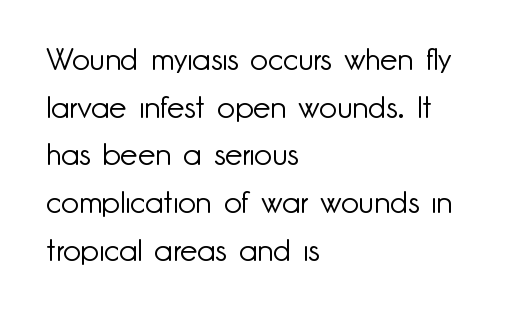
{"serif": "no", "italic": "no", "bold": "no", "weight": "light", "width": "normal", "stroke_contrast": "low", "x_height": "small", "monospaced": "no", "underline": "no", "align": "left", "line_spacing": "normal", "line_spacing_ratio": 1.54, "letter_spacing": "normal", "letter_spacing_em": 0.0, "glyph_px": 31}
